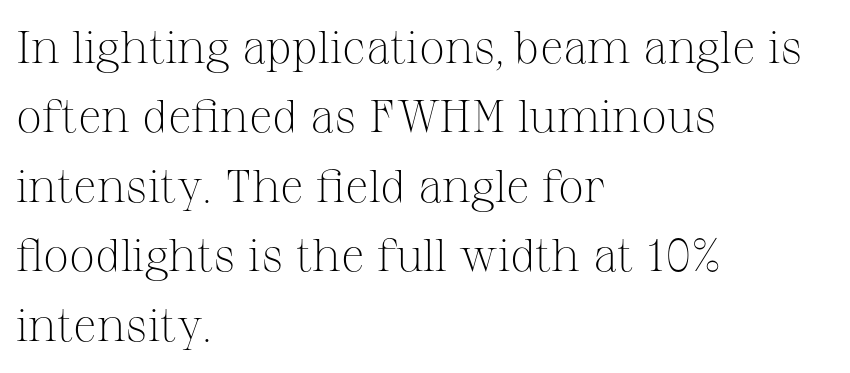
The image shows 46 px light serif type, upright; set left-aligned, normal line spacing (1.51x), normal letter spacing, not underlined; medium stroke contrast and a medium x-height.
